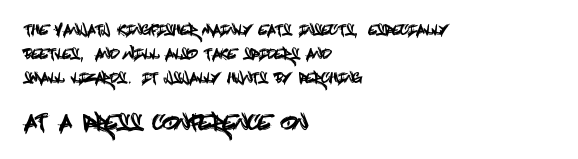
The image shows 21 px text type; set left-aligned, line spacing 1.71x, normal letter spacing, not underlined; the second (bottom) block is 1.5x larger.
